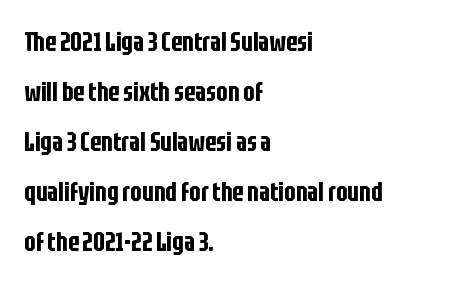
Q: Is the text italic (slanted)? A: No, it is upright.
Q: Is the text underlined? A: No.
Q: How is the paragraph aligned? A: Left-aligned.
Q: Is the spacing between letters normal or unusually wide? A: Normal.
